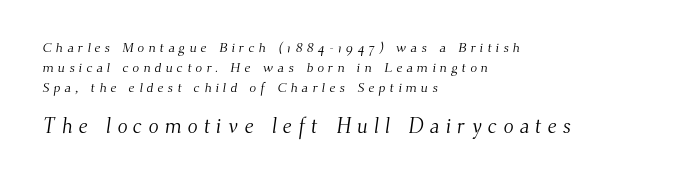
These two chunks differ in scale, with the bottom chunk taking the larger measure. The font is comparable to plain body text, perhaps lighter. A clean baseline with only descenders dipping below it. The lines are quadded left. Interline gaps are of average width in this sample. The tracking jumps out immediately: characters are airy and widely separated.
